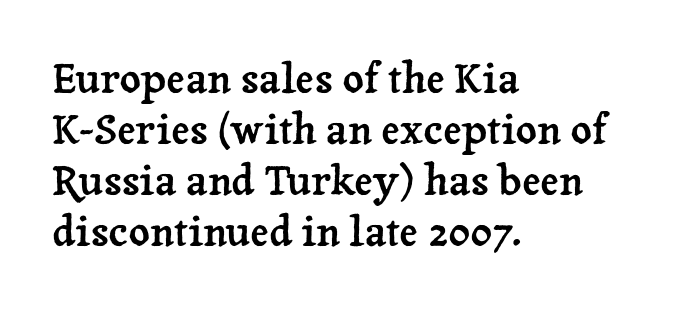
The image shows 41 px serif type, upright; set left-aligned, line spacing 1.24x, normal letter spacing, not underlined; low stroke contrast and a medium x-height.
